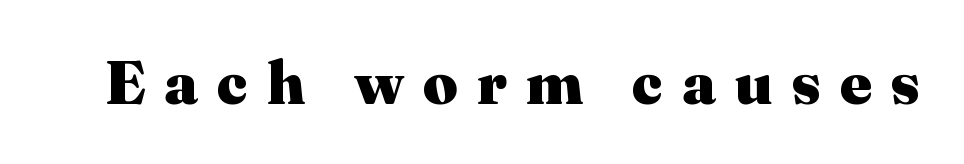
Q: Is the text bold? A: Yes.
Q: Is the text italic (slanted)? A: No, it is upright.
Q: Is the typeface a serif or a sans-serif typeface? A: Serif.
Q: Is the text underlined? A: No.
Q: Is the spacing between letters normal or unusually wide? A: Unusually wide.
Q: Width (condensed, normal, or wide)? A: Normal.
Q: Stroke contrast? A: Medium.
Q: x-height? A: Medium.
Q: Monospaced? A: No.
